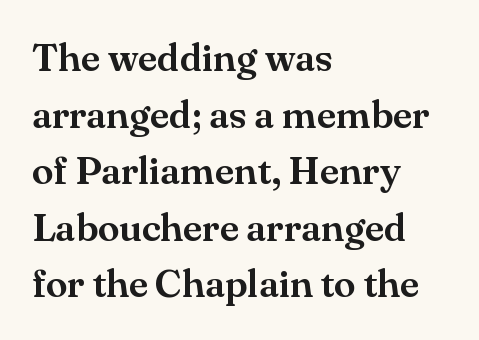
Q: Is the text italic (slanted)? A: No, it is upright.
Q: Is the typeface a serif or a sans-serif typeface? A: Serif.
Q: Is the text underlined? A: No.
Q: How is the paragraph aligned? A: Left-aligned.
Q: Is the spacing between letters normal or unusually wide? A: Normal.
Q: Is the spacing between lines tight, normal or loose? A: Normal.
Q: Width (condensed, normal, or wide)? A: Normal.
Q: Stroke contrast? A: Medium.
Q: x-height? A: Small.
Q: Monospaced? A: No.
